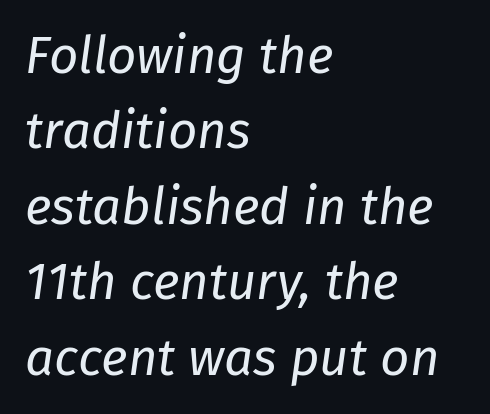
Q: Is the text bold? A: No.
Q: Is the text italic (slanted)? A: Yes, it leans right by about 8 degrees.
Q: Is the text underlined? A: No.
Q: How is the paragraph aligned? A: Left-aligned.
Q: Is the spacing between letters normal or unusually wide? A: Normal.
Q: Is the spacing between lines tight, normal or loose? A: Normal.
Q: Width (condensed, normal, or wide)? A: Normal.
Q: Stroke contrast? A: Low.
Q: x-height? A: Medium.
Q: Monospaced? A: No.
